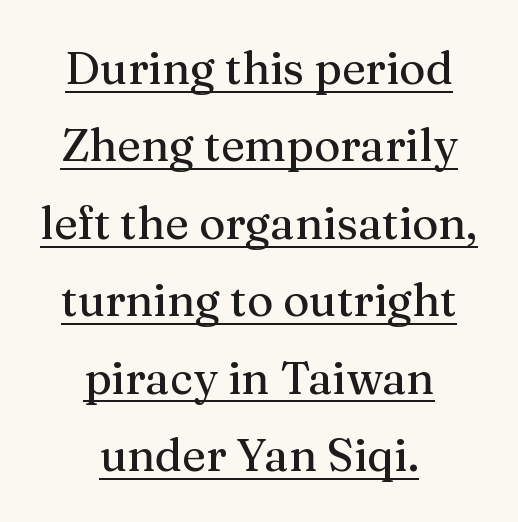
Q: Is the text italic (slanted)? A: No, it is upright.
Q: Is the typeface a serif or a sans-serif typeface? A: Serif.
Q: Is the text underlined? A: Yes.
Q: How is the paragraph aligned? A: Centered.
Q: Is the spacing between letters normal or unusually wide? A: Normal.
Q: Width (condensed, normal, or wide)? A: Normal.
Q: Stroke contrast? A: Medium.
Q: x-height? A: Medium.
Q: Monospaced? A: No.
